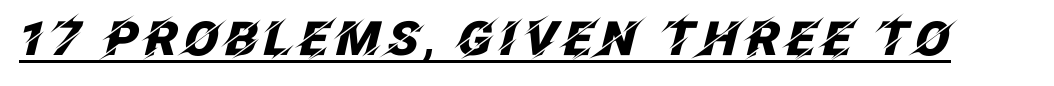
Q: Is the text bold? A: Yes.
Q: Is the text italic (slanted)? A: Yes, it leans right by about 12 degrees.
Q: Is the text underlined? A: Yes.
Q: Width (condensed, normal, or wide)? A: Normal.
Q: Stroke contrast? A: Low.
Q: x-height? A: Large.
Q: Monospaced? A: No.
